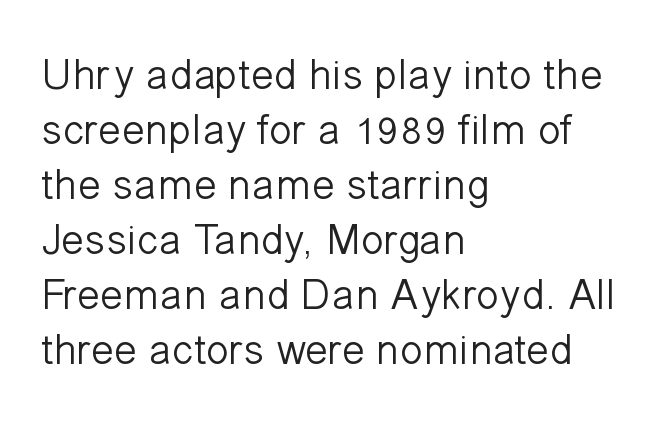
Q: Is the text bold? A: No.
Q: Is the text italic (slanted)? A: No, it is upright.
Q: Is the typeface a serif or a sans-serif typeface? A: Sans-serif.
Q: Is the text underlined? A: No.
Q: How is the paragraph aligned? A: Left-aligned.
Q: Is the spacing between letters normal or unusually wide? A: Normal.
Q: Is the spacing between lines tight, normal or loose? A: Normal.
Q: Width (condensed, normal, or wide)? A: Normal.
Q: Stroke contrast? A: Low.
Q: x-height? A: Medium.
Q: Monospaced? A: No.
